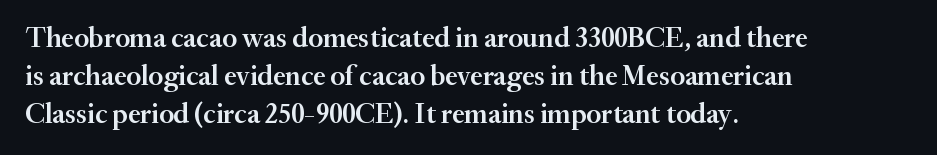
{"serif": "yes", "italic": "no", "bold": "semi", "weight": "semibold", "width": "normal", "stroke_contrast": "medium", "x_height": "small", "monospaced": "no", "underline": "no", "align": "left", "line_spacing": "normal", "line_spacing_ratio": 1.35, "letter_spacing": "normal", "letter_spacing_em": 0.0, "glyph_px": 28}
